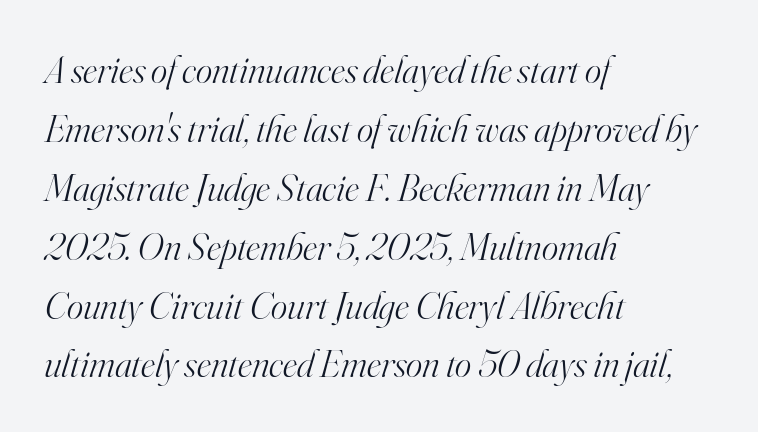
Q: Is the text bold? A: No.
Q: Is the text italic (slanted)? A: Yes, it leans right by about 16 degrees.
Q: Is the typeface a serif or a sans-serif typeface? A: Serif.
Q: Is the text underlined? A: No.
Q: How is the paragraph aligned? A: Left-aligned.
Q: Is the spacing between letters normal or unusually wide? A: Normal.
Q: Is the spacing between lines tight, normal or loose? A: Normal.
Q: Width (condensed, normal, or wide)? A: Normal.
Q: Stroke contrast? A: High.
Q: x-height? A: Small.
Q: Monospaced? A: No.
